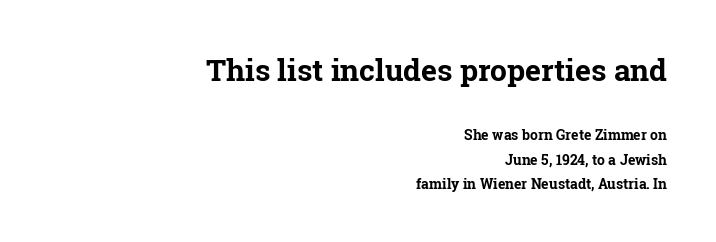
Q: Is the text bold? A: Yes.
Q: Is the text italic (slanted)? A: No, it is upright.
Q: Is the typeface a serif or a sans-serif typeface? A: Serif.
Q: Is the text underlined? A: No.
Q: How is the paragraph aligned? A: Right-aligned.
Q: Is the spacing between letters normal or unusually wide? A: Normal.
Q: Which block of text is set in a larger size, the first (top) or the second (bottom)? A: The first (top) one.
Q: Width (condensed, normal, or wide)? A: Normal.
Q: Stroke contrast? A: Low.
Q: x-height? A: Medium.
Q: Monospaced? A: No.
